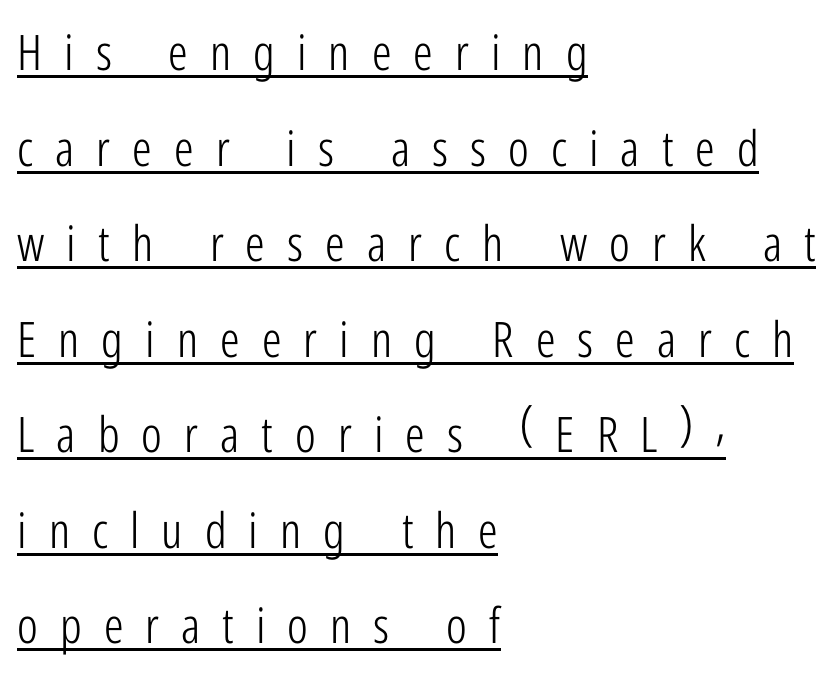
The image shows 49 px light, condensed sans-serif type, upright; set left-aligned, loose line spacing (1.95x), unusually wide letter spacing (+0.45 em), underlined; low stroke contrast and a medium x-height.
